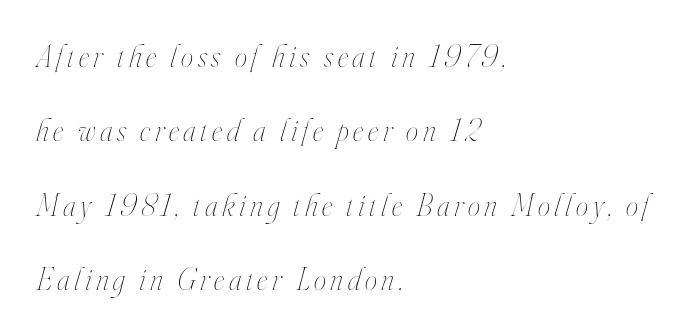
{"italic": "yes", "lean": "right", "slant_degrees": 16, "bold": "no", "weight": "thin", "width": "condensed", "stroke_contrast": "high", "x_height": "small", "monospaced": "no", "underline": "no", "align": "left", "line_spacing": "loose", "line_spacing_ratio": 2.4, "glyph_px": 31}
